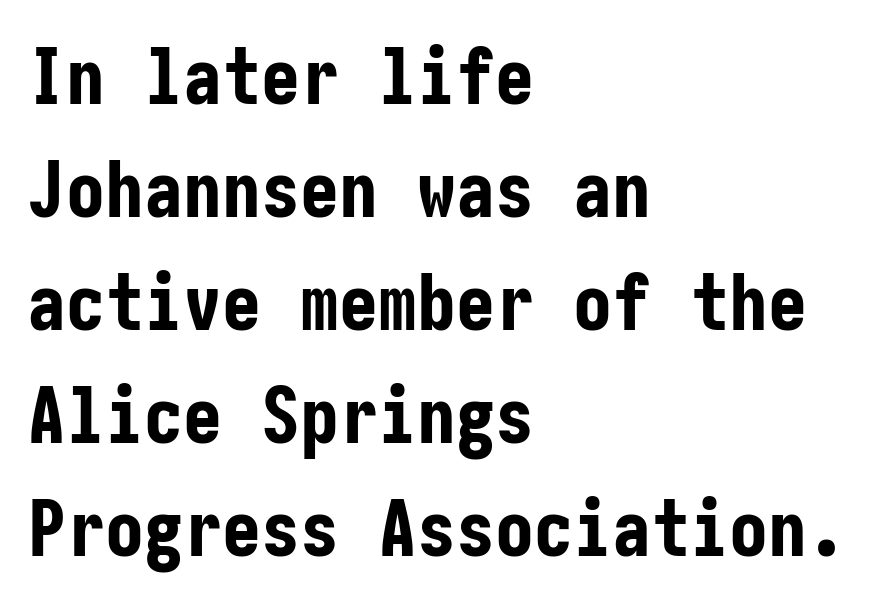
{"serif": "no", "italic": "no", "bold": "yes", "weight": "bold", "width": "condensed", "stroke_contrast": "low", "x_height": "medium", "underline": "no", "align": "left", "line_spacing": "normal", "line_spacing_ratio": 1.45, "letter_spacing": "normal", "letter_spacing_em": 0.0, "glyph_px": 78}
